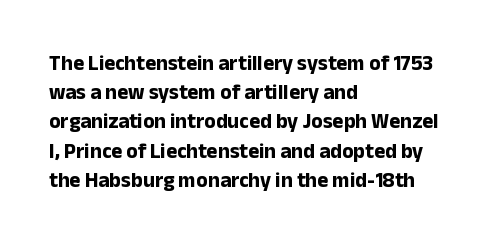
The image shows 21 px bold type, upright; set left-aligned, normal line spacing (1.39x), normal letter spacing, not underlined.
